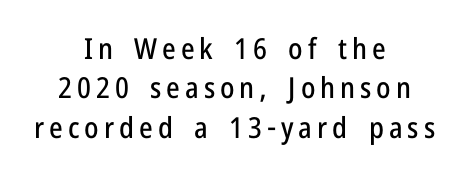
Q: Is the text italic (slanted)? A: No, it is upright.
Q: Is the typeface a serif or a sans-serif typeface? A: Sans-serif.
Q: Is the text underlined? A: No.
Q: How is the paragraph aligned? A: Centered.
Q: Is the spacing between lines tight, normal or loose? A: Normal.
Q: Width (condensed, normal, or wide)? A: Condensed.
Q: Stroke contrast? A: Low.
Q: x-height? A: Medium.
Q: Monospaced? A: No.
